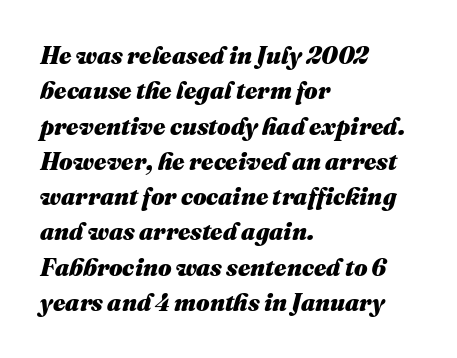
How are the letters spaced? Ordinarily, with no added tracking. Italic? Definitely — the glyphs are oblique. Anything drawn beneath the words? Only blank space. Emphasis by weight is at full strength: bold.
